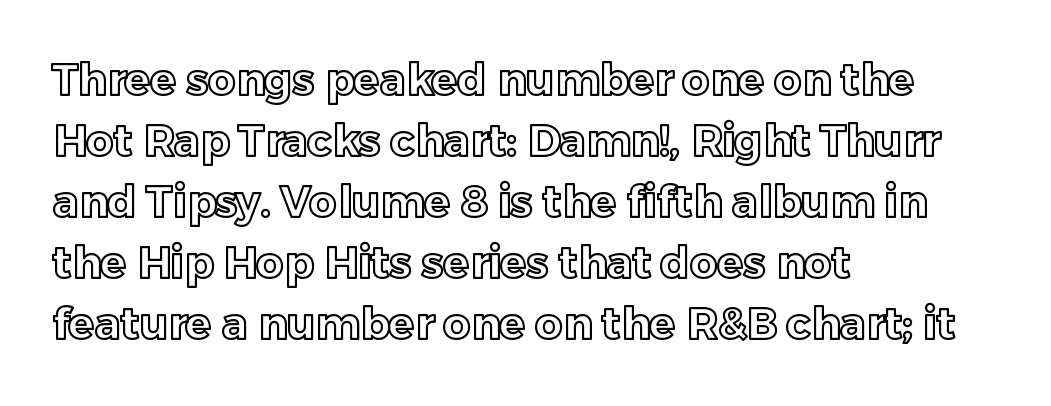
The image shows 43 px text type, upright; set left-aligned, normal line spacing (1.42x), normal letter spacing, not underlined; a medium x-height.
